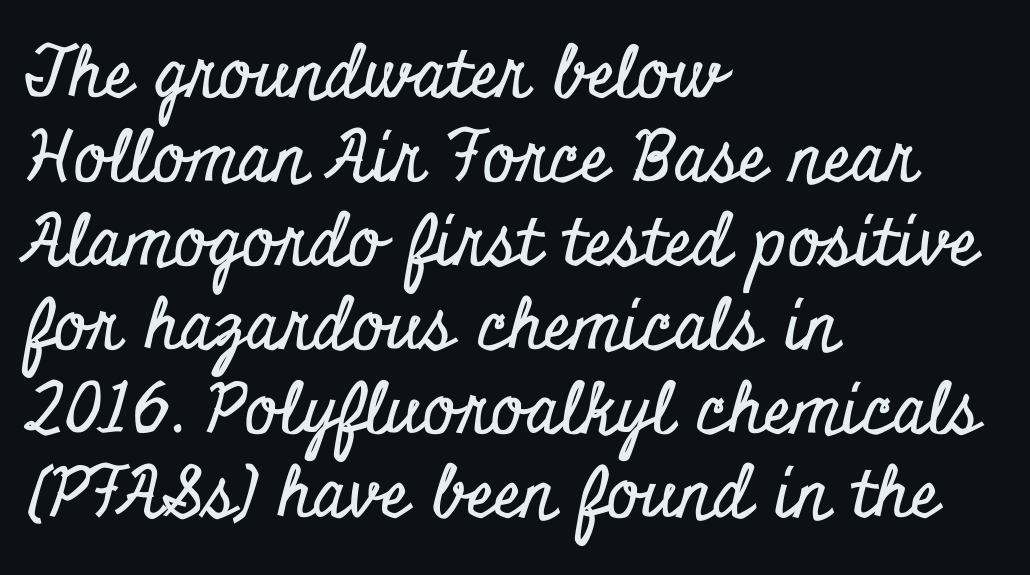
Spacing verdict: proportional, widths tailored to each character. Descender tails drop into unmarked territory. These lines stack with their left ends in a neat column. The type family on display is of the serif kind.
